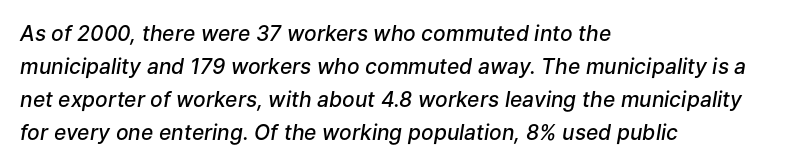
{"italic": "yes", "lean": "right", "slant_degrees": 9, "bold": "semi", "underline": "no", "align": "left", "line_spacing": "normal", "line_spacing_ratio": 1.57, "letter_spacing": "normal", "letter_spacing_em": 0.0, "glyph_px": 21}
